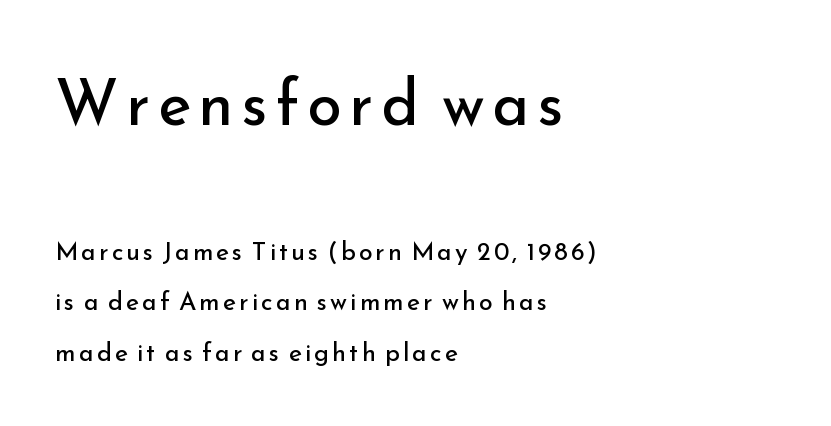
The image shows 63 px regular-weight sans-serif type, upright; set left-aligned, loose line spacing (2.01x), not underlined; the first (top) block is 2.52x larger; low stroke contrast and a small x-height.
